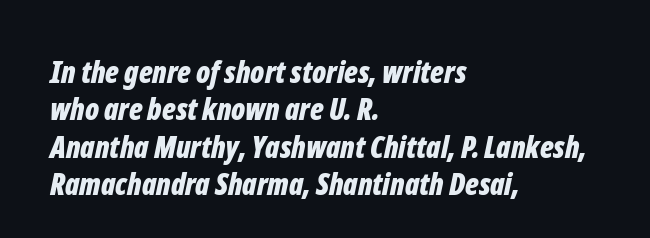
{"italic": "yes", "lean": "right", "slant_degrees": 12, "bold": "yes", "weight": "bold", "width": "condensed", "stroke_contrast": "low", "x_height": "medium", "monospaced": "no", "underline": "no", "align": "left", "line_spacing": "normal", "line_spacing_ratio": 1.25, "letter_spacing": "normal", "letter_spacing_em": 0.0, "glyph_px": 30}
